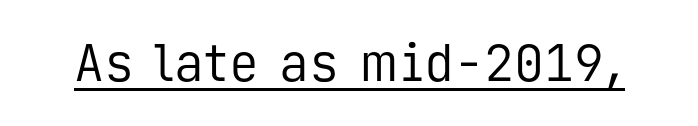
{"serif": "no", "italic": "no", "bold": "no", "weight": "regular", "width": "normal", "stroke_contrast": "low", "x_height": "medium", "monospaced": "yes", "underline": "yes", "letter_spacing": "normal", "letter_spacing_em": 0.0, "glyph_px": 50}
